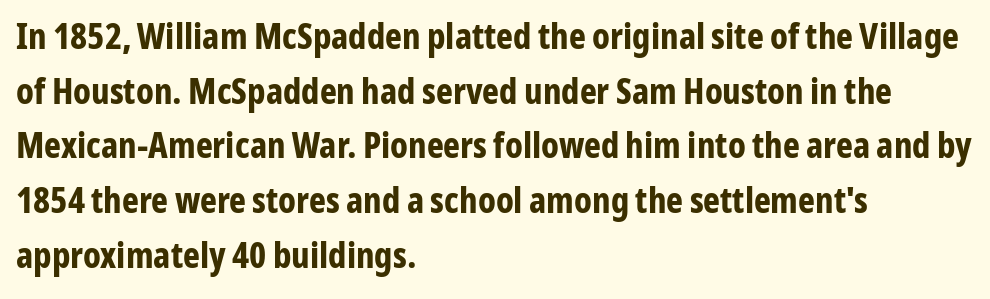
Q: Is the text bold? A: Yes.
Q: Is the text italic (slanted)? A: No, it is upright.
Q: Is the typeface a serif or a sans-serif typeface? A: Sans-serif.
Q: Is the text underlined? A: No.
Q: How is the paragraph aligned? A: Left-aligned.
Q: Is the spacing between letters normal or unusually wide? A: Normal.
Q: Is the spacing between lines tight, normal or loose? A: Normal.
Q: Width (condensed, normal, or wide)? A: Condensed.
Q: Stroke contrast? A: Low.
Q: x-height? A: Medium.
Q: Monospaced? A: No.
